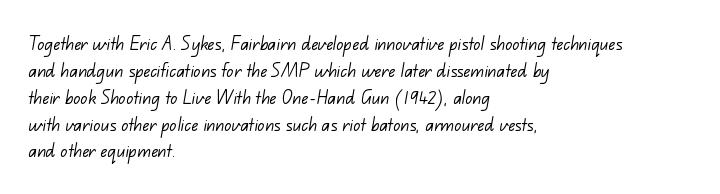
Has an underline been added? It has not. Layout note: lines flush left. The face looks like a standard text weight, possibly lighter. Caption: standard tracking, unaltered.
